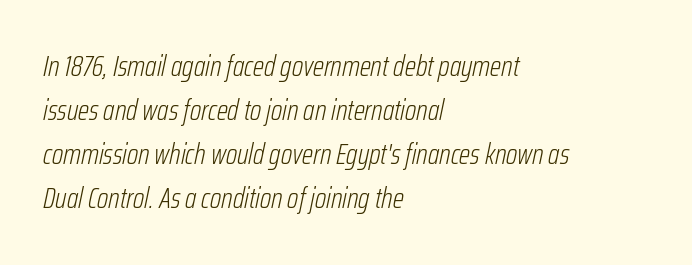
Q: Is the text bold? A: No.
Q: Is the text italic (slanted)? A: Yes, it leans right by about 12 degrees.
Q: Is the text underlined? A: No.
Q: How is the paragraph aligned? A: Left-aligned.
Q: Is the spacing between letters normal or unusually wide? A: Normal.
Q: Is the spacing between lines tight, normal or loose? A: Normal.
Q: Width (condensed, normal, or wide)? A: Condensed.
Q: Stroke contrast? A: Low.
Q: x-height? A: Medium.
Q: Monospaced? A: No.
